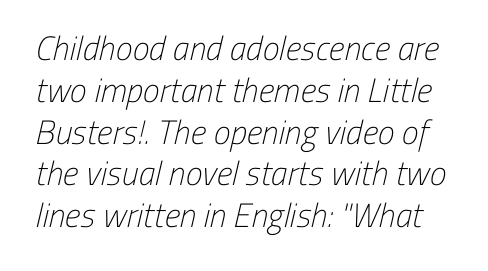
{"serif": "no", "bold": "no", "weight": "light", "width": "condensed", "stroke_contrast": "low", "x_height": "medium", "monospaced": "no", "underline": "no", "line_spacing_ratio": 1.23, "letter_spacing": "normal", "letter_spacing_em": 0.0, "glyph_px": 34}
